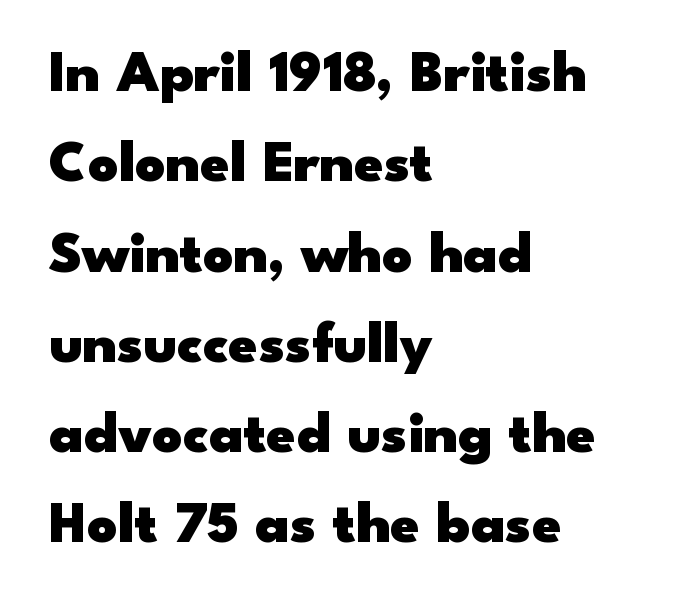
Q: Is the text bold? A: Yes.
Q: Is the text italic (slanted)? A: No, it is upright.
Q: Is the typeface a serif or a sans-serif typeface? A: Sans-serif.
Q: Is the text underlined? A: No.
Q: How is the paragraph aligned? A: Left-aligned.
Q: Is the spacing between letters normal or unusually wide? A: Normal.
Q: Is the spacing between lines tight, normal or loose? A: Normal.
Q: Width (condensed, normal, or wide)? A: Wide.
Q: Stroke contrast? A: Low.
Q: x-height? A: Small.
Q: Monospaced? A: No.
